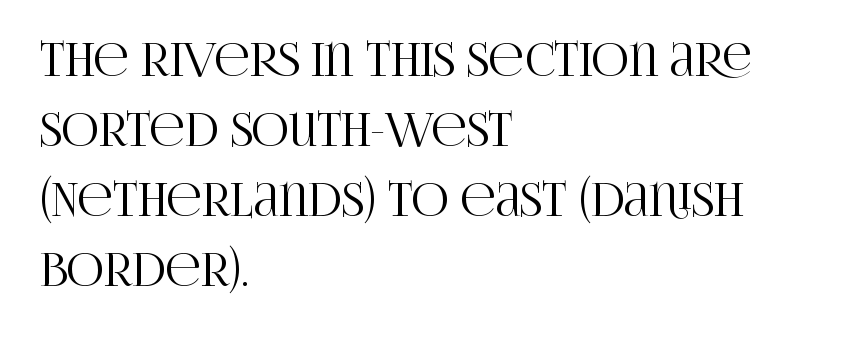
What's the leading like? Ordinary, nothing unusual. Only glyphs here, with clear space below each row. Inter-character spacing is left at the font's built-in metrics. This rendering employs a face with finishing strokes, i.e., a serif. Unlike italic type, these characters show no tilt at all.
